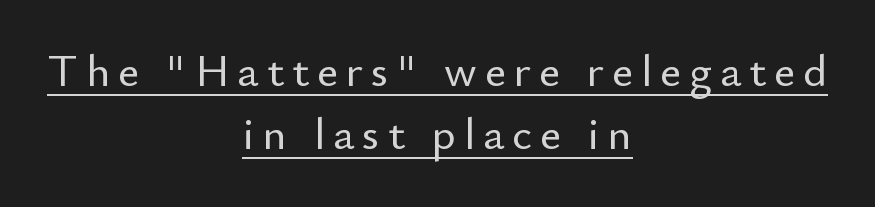
The type family on display is of the sans-serif kind. Honestly, the row spacing looks completely unremarkable. Caption: multi-line text, centered on the measure. Looks like someone drew a line under every word here.
